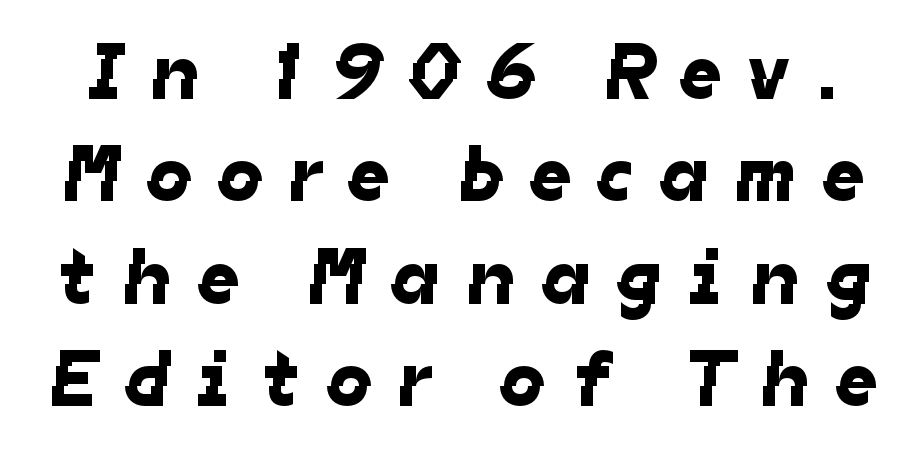
The image shows 80 px sans-serif type; set normal line spacing (1.28x), unusually wide letter spacing (+0.34 em), not underlined; low stroke contrast and a medium x-height.
